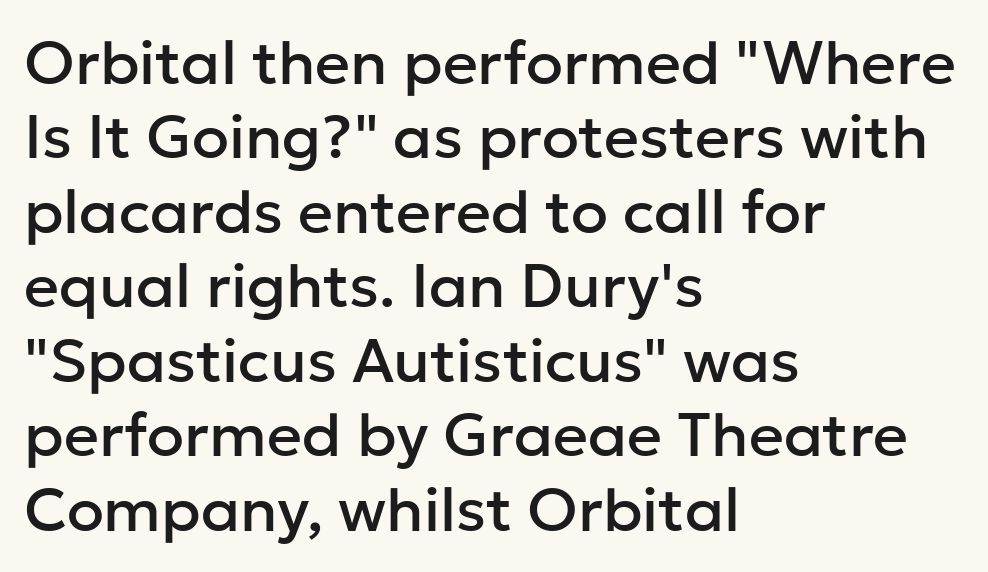
The image shows 61 px sans-serif type, upright; set left-aligned, line spacing 1.22x, normal letter spacing, not underlined; low stroke contrast and a medium x-height.
